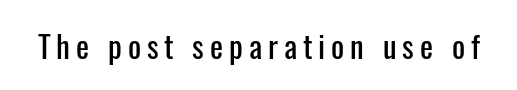
The image shows 31 px condensed sans-serif type, upright; set not underlined; low stroke contrast and a medium x-height.
